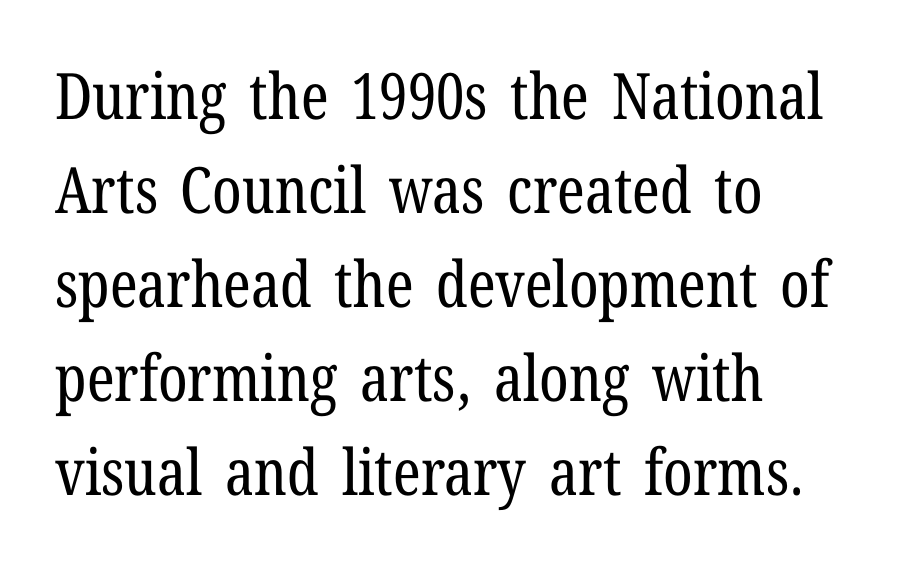
{"serif": "yes", "italic": "no", "bold": "no", "weight": "regular", "width": "condensed", "stroke_contrast": "low", "x_height": "medium", "monospaced": "no", "underline": "no", "align": "left", "line_spacing": "normal", "line_spacing_ratio": 1.47, "letter_spacing": "normal", "letter_spacing_em": 0.0, "glyph_px": 64}
